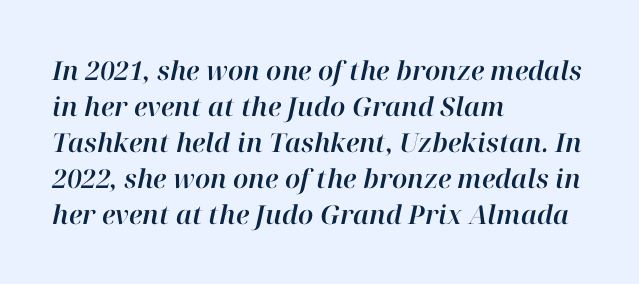
Q: Is the text italic (slanted)? A: Yes, it leans right by about 12 degrees.
Q: Is the text underlined? A: No.
Q: How is the paragraph aligned? A: Left-aligned.
Q: Is the spacing between letters normal or unusually wide? A: Normal.
Q: Is the spacing between lines tight, normal or loose? A: Normal.
